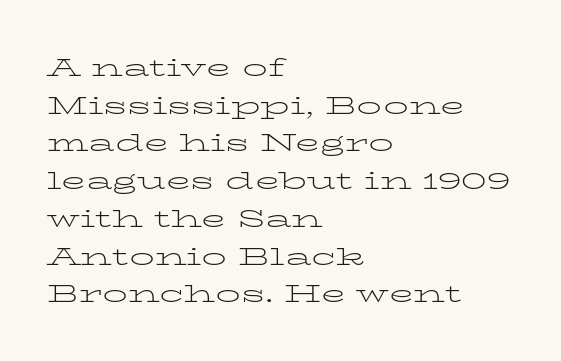
The face used here is rendered with its standard letterfit. Just letters on the line, the space beneath them empty. Caption: face not bold, strokes unweighted. Line spacing here is normal.
